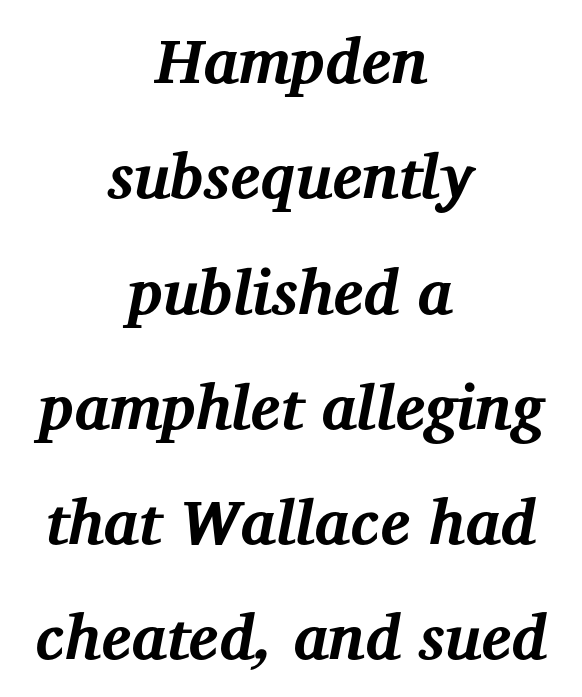
The image shows 63 px bold serif type, italic (leaning right); set centered, line spacing 1.83x, normal letter spacing, not underlined; medium stroke contrast and a medium x-height.
